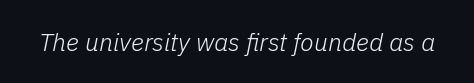
{"italic": "yes", "lean": "right", "slant_degrees": 11, "bold": "no", "underline": "no", "letter_spacing": "normal", "letter_spacing_em": 0.0, "glyph_px": 25}
